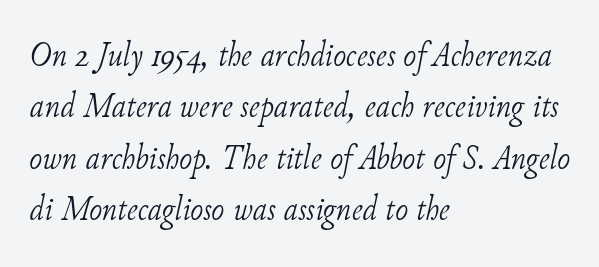
{"serif": "yes", "italic": "yes", "lean": "right", "slant_degrees": 11, "bold": "no", "weight": "light", "width": "normal", "stroke_contrast": "low", "x_height": "small", "monospaced": "no", "underline": "no", "align": "left", "line_spacing": "normal", "line_spacing_ratio": 1.47, "letter_spacing": "normal", "letter_spacing_em": 0.0, "glyph_px": 35}
